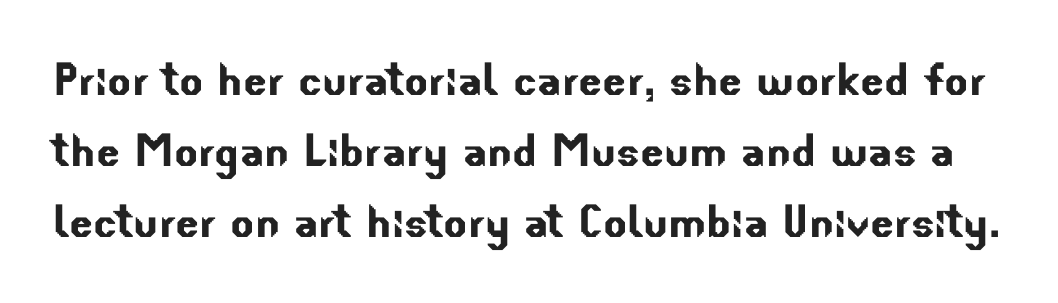
The image shows 56 px sans-serif type; set normal line spacing (1.27x), normal letter spacing, not underlined; low stroke contrast and a small x-height.
